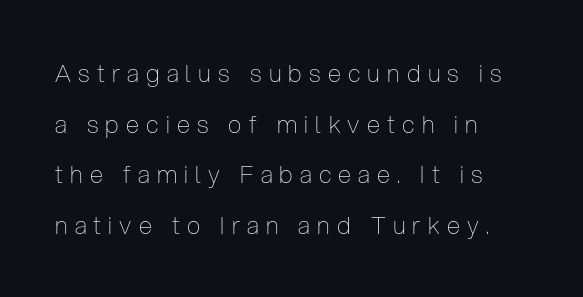
Q: Is the text bold? A: No.
Q: Is the text italic (slanted)? A: No, it is upright.
Q: Is the text underlined? A: No.
Q: How is the paragraph aligned? A: Left-aligned.
Q: Is the spacing between letters normal or unusually wide? A: Unusually wide.
Q: Is the spacing between lines tight, normal or loose? A: Loose.
